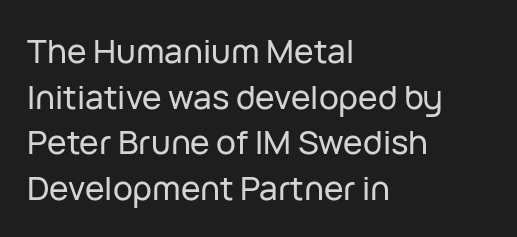
The image shows 33 px sans-serif type, upright; set left-aligned, normal line spacing (1.38x), normal letter spacing, not underlined; low stroke contrast and a medium x-height.
